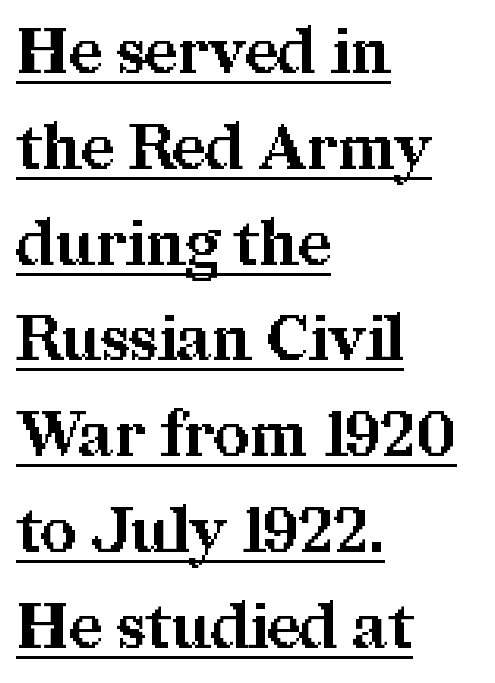
Characters remain perfectly vertical along every line. Reading down the block, your eye returns to a fixed left position each line. Heavy-handed strokes throughout: this text is bold. Note: serifs present on the glyphs.
